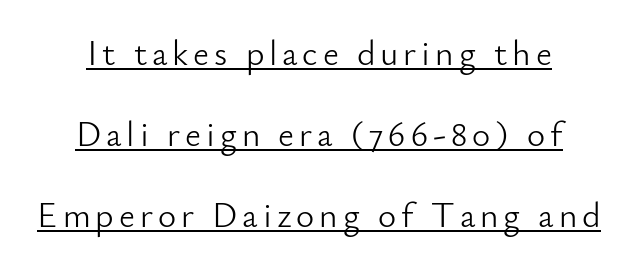
One glance says open: line gaps are wider than usual. A roman cut, with each character standing at attention. Emphasis is given by a line drawn under the lettering. Note the varied advance widths — an 'i' is clearly narrower than an 'm'. No extra ink here — the face is not bold.
